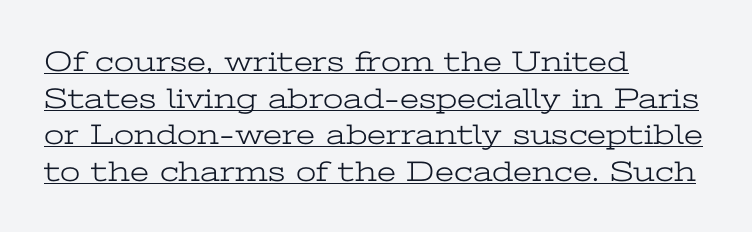
{"serif": "yes", "italic": "no", "bold": "no", "weight": "light", "width": "wide", "stroke_contrast": "low", "x_height": "medium", "monospaced": "no", "underline": "yes", "align": "left", "line_spacing": "normal", "line_spacing_ratio": 1.26, "letter_spacing": "normal", "letter_spacing_em": 0.0, "glyph_px": 29}
